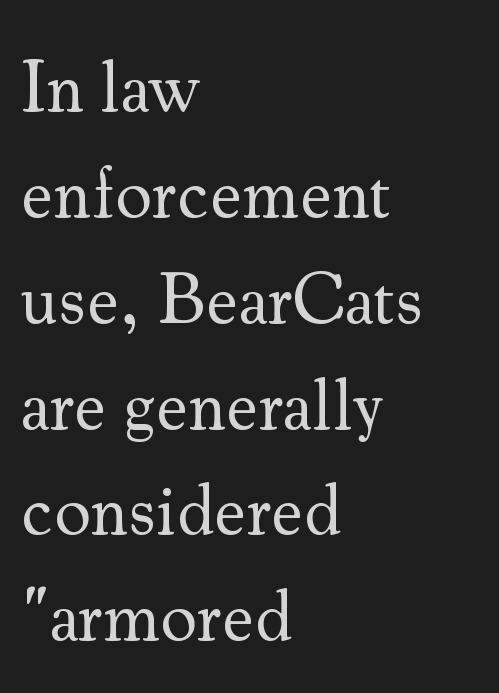
Q: Is the text bold? A: No.
Q: Is the text italic (slanted)? A: No, it is upright.
Q: Is the typeface a serif or a sans-serif typeface? A: Serif.
Q: Is the text underlined? A: No.
Q: How is the paragraph aligned? A: Left-aligned.
Q: Is the spacing between letters normal or unusually wide? A: Normal.
Q: Is the spacing between lines tight, normal or loose? A: Normal.
Q: Width (condensed, normal, or wide)? A: Normal.
Q: Stroke contrast? A: Medium.
Q: x-height? A: Small.
Q: Monospaced? A: No.
